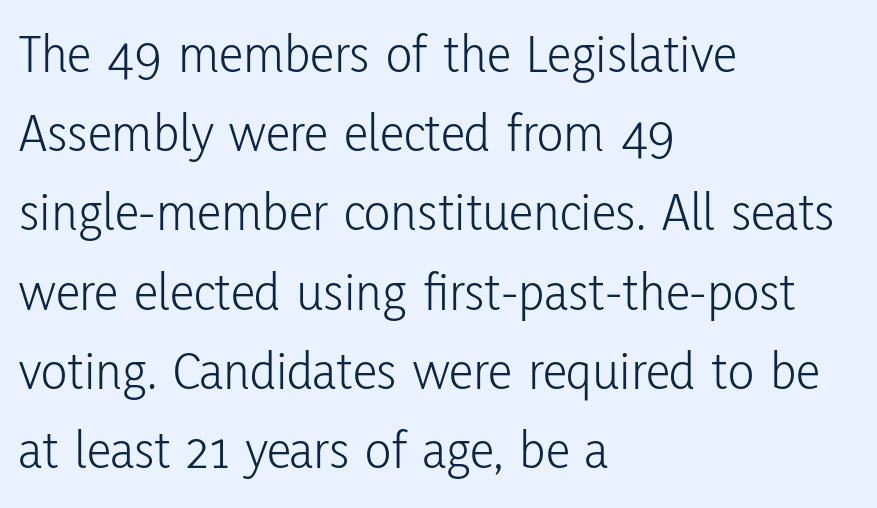
Q: Is the text bold? A: No.
Q: Is the text italic (slanted)? A: No, it is upright.
Q: Is the typeface a serif or a sans-serif typeface? A: Sans-serif.
Q: Is the text underlined? A: No.
Q: How is the paragraph aligned? A: Left-aligned.
Q: Is the spacing between letters normal or unusually wide? A: Normal.
Q: Is the spacing between lines tight, normal or loose? A: Normal.
Q: Width (condensed, normal, or wide)? A: Condensed.
Q: Stroke contrast? A: Low.
Q: x-height? A: Medium.
Q: Monospaced? A: No.
